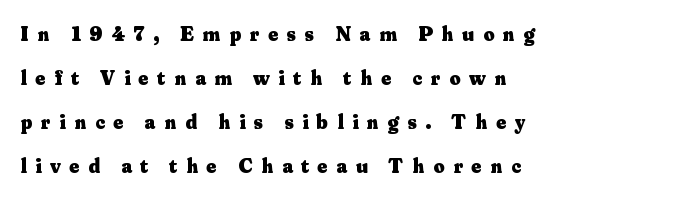
{"italic": "no", "bold": "yes", "underline": "no", "align": "left", "line_spacing": "loose", "line_spacing_ratio": 2.09, "letter_spacing": "wide", "letter_spacing_em": 0.42, "glyph_px": 21}
